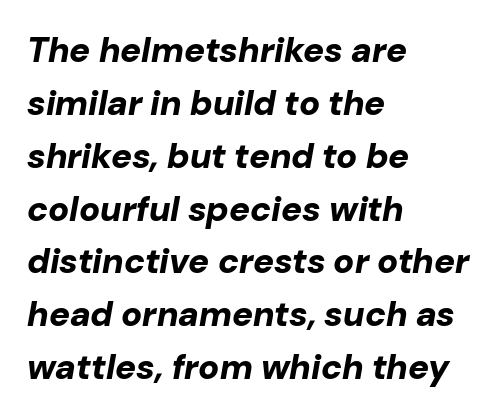
{"italic": "yes", "lean": "right", "slant_degrees": 10, "bold": "yes", "weight": "bold", "width": "normal", "stroke_contrast": "low", "x_height": "medium", "monospaced": "no", "underline": "no", "align": "left", "line_spacing": "normal", "line_spacing_ratio": 1.51, "letter_spacing": "normal", "letter_spacing_em": 0.0, "glyph_px": 35}
